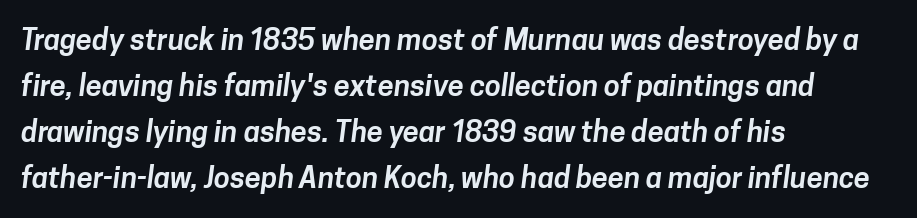
Look at the bottom of the vertical strokes: they stop flat, with no serifs. Note the varied advance widths — an 'i' is clearly narrower than an 'm'. Baseline-to-baseline distance is the conventional proportion of letter height. The ragged edge is on the right, which tells us the setting is flush left.
